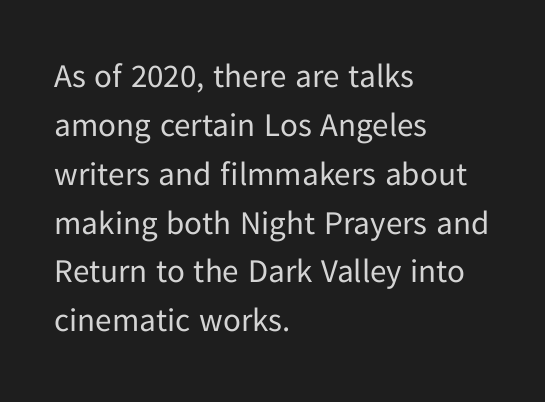
The image shows 33 px regular-weight sans-serif type, upright; set left-aligned, normal line spacing (1.48x), normal letter spacing, not underlined; low stroke contrast and a medium x-height.
